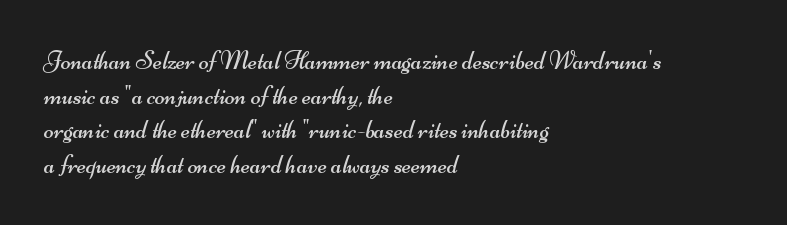
The image shows 26 px text type; set left-aligned, normal line spacing (1.33x), normal letter spacing, not underlined.
